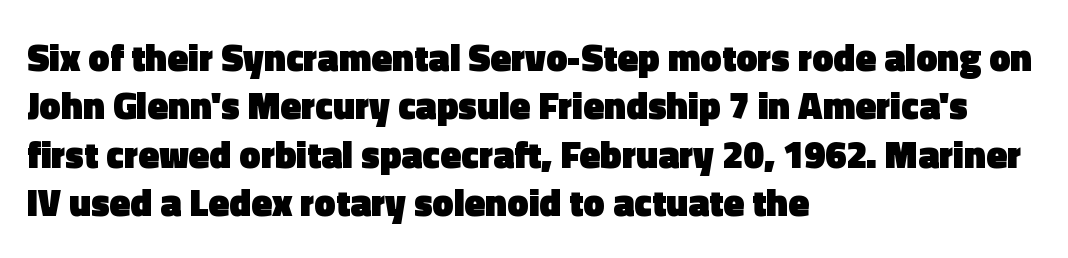
The image shows 38 px heavy sans-serif type, upright; set left-aligned, normal line spacing (1.27x), normal letter spacing, not underlined; a medium x-height.
